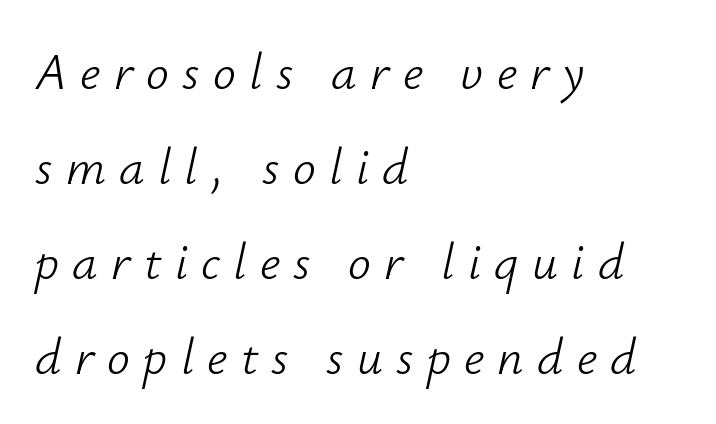
{"italic": "yes", "lean": "right", "slant_degrees": 12, "bold": "no", "weight": "light", "width": "normal", "stroke_contrast": "low", "x_height": "small", "monospaced": "no", "underline": "no", "align": "left", "line_spacing_ratio": 1.86, "letter_spacing": "wide", "letter_spacing_em": 0.26, "glyph_px": 51}
